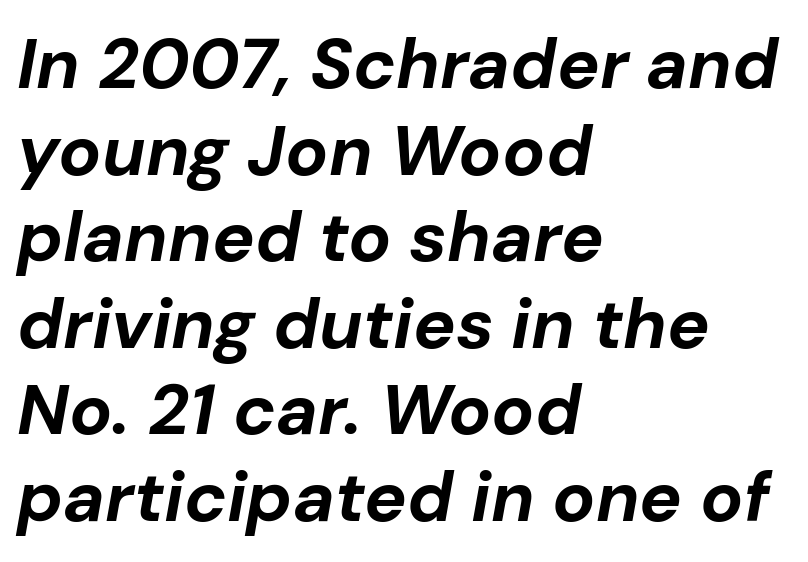
If you drew a ruler down the left edge, every line would touch it. The letters are slanted; this is an italic face. Pretty heavy lettering here — definitely bold. The rendering uses natural spacing where letterforms have individual widths.
